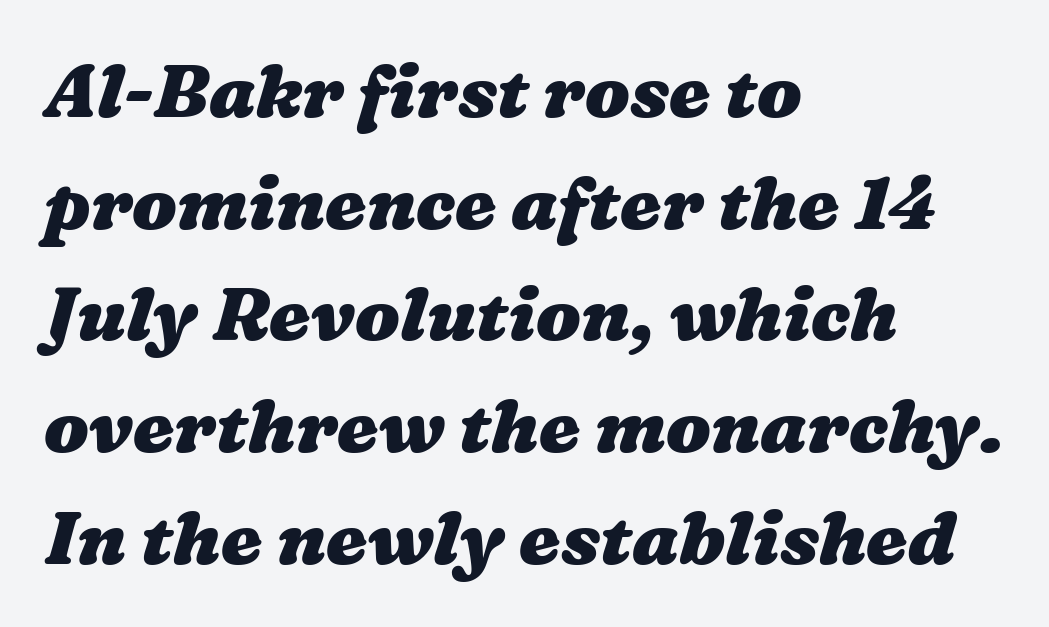
The image shows 74 px heavy, wide type; set left-aligned, normal line spacing (1.51x), normal letter spacing, not underlined; medium stroke contrast and a medium x-height.
